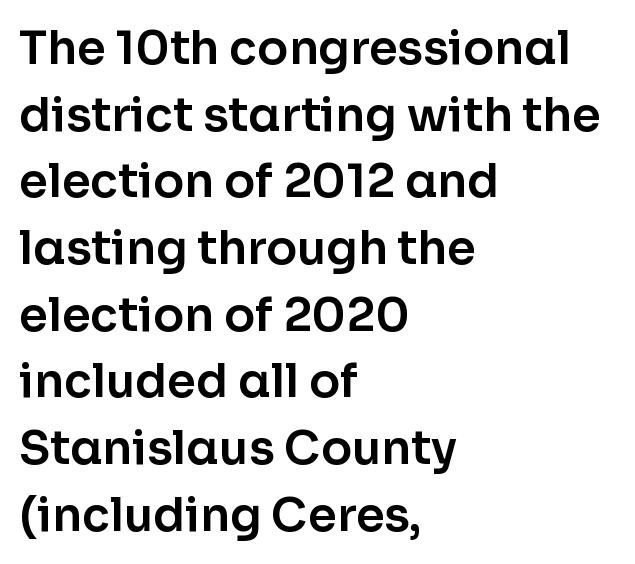
{"serif": "no", "italic": "no", "width": "normal", "stroke_contrast": "low", "x_height": "medium", "monospaced": "no", "underline": "no", "align": "left", "line_spacing": "normal", "line_spacing_ratio": 1.45, "letter_spacing": "normal", "letter_spacing_em": 0.0, "glyph_px": 46}
